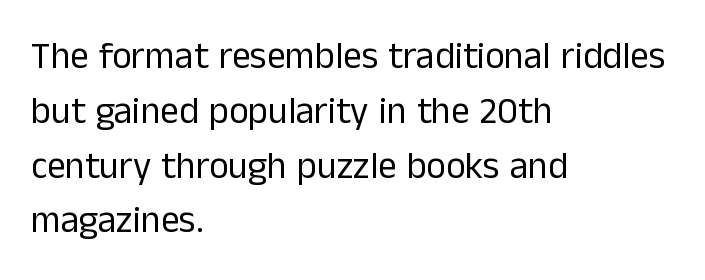
This sample has the flowing, uneven cadence of proportional lettering. Classification — sans serif. Is the type heavy? It reads as light-to-regular instead. Is the letter spacing exaggerated? No — it looks like the ordinary default. Ordinary non-slanted type is in use. Each row of text sits above clean, open space.
